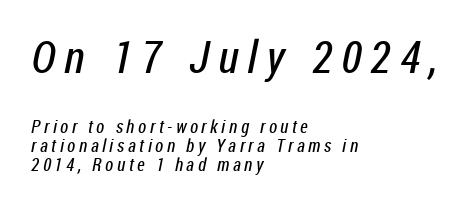
Each line starts at the same left margin while the right side varies. The earlier block is typeset at a bigger size than the later block. Characters follow at a spacing far wider than the type designer built in. The font sits on the lighter half of the weight spectrum, regular included.
